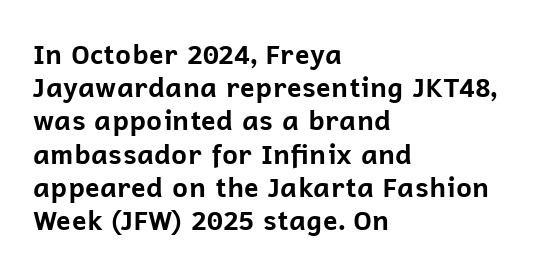
Q: Is the text bold? A: Yes.
Q: Is the text italic (slanted)? A: No, it is upright.
Q: Is the text underlined? A: No.
Q: How is the paragraph aligned? A: Left-aligned.
Q: Is the spacing between letters normal or unusually wide? A: Normal.
